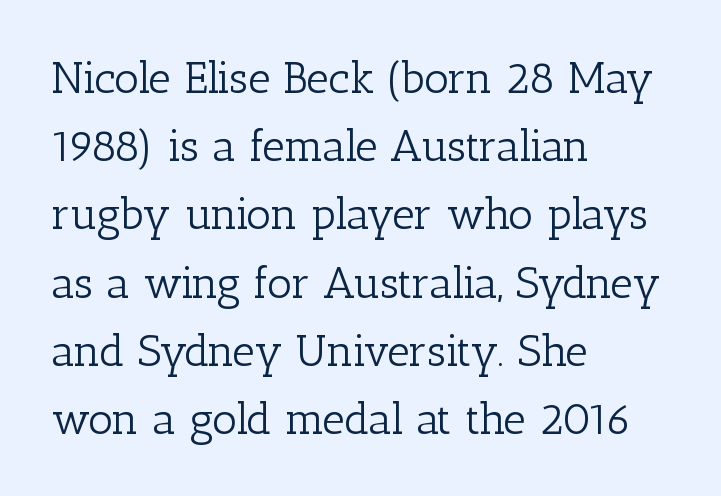
Q: Is the text bold? A: No.
Q: Is the text italic (slanted)? A: No, it is upright.
Q: Is the typeface a serif or a sans-serif typeface? A: Serif.
Q: Is the text underlined? A: No.
Q: How is the paragraph aligned? A: Left-aligned.
Q: Is the spacing between letters normal or unusually wide? A: Normal.
Q: Is the spacing between lines tight, normal or loose? A: Normal.
Q: Width (condensed, normal, or wide)? A: Normal.
Q: Stroke contrast? A: Low.
Q: x-height? A: Medium.
Q: Monospaced? A: No.
